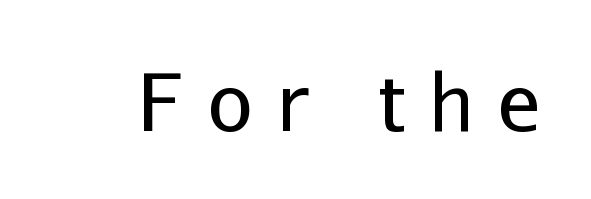
The image shows 79 px regular-weight sans-serif type, upright; set unusually wide letter spacing (+0.31 em), not underlined; low stroke contrast and a medium x-height.
